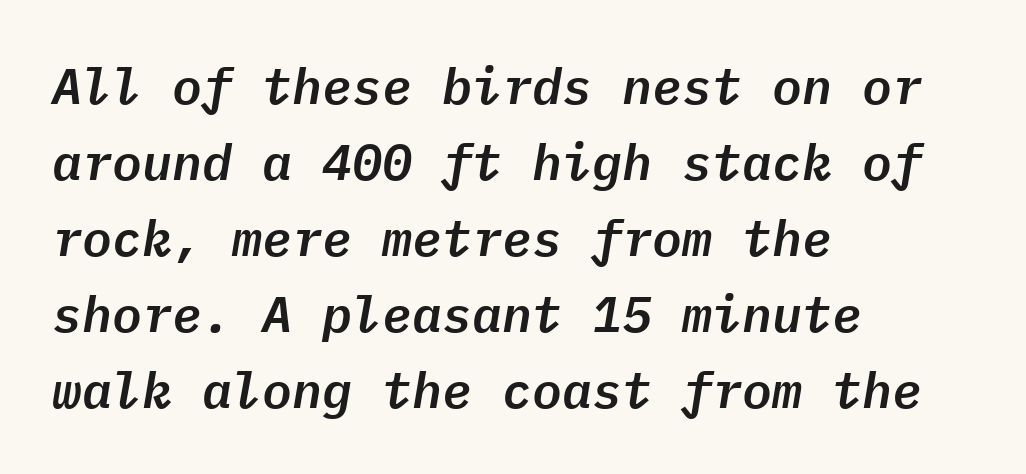
The passage shown is typed in a monospace face where columns stay perfectly aligned. Descenders are the only things crossing below the line. The passage is arranged the way most books set body copy — flush left. Nothing unusual about the tracking: characters are spaced as the font intends. Evenly set lines give the paragraph a standard silhouette.
